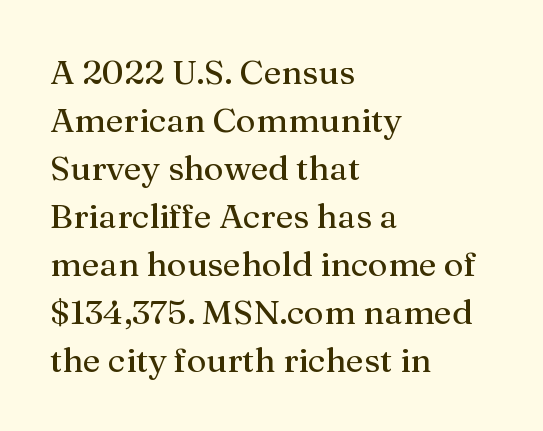
Q: Is the text italic (slanted)? A: No, it is upright.
Q: Is the typeface a serif or a sans-serif typeface? A: Serif.
Q: Is the text underlined? A: No.
Q: How is the paragraph aligned? A: Left-aligned.
Q: Is the spacing between letters normal or unusually wide? A: Normal.
Q: Is the spacing between lines tight, normal or loose? A: Normal.
Q: Width (condensed, normal, or wide)? A: Normal.
Q: Stroke contrast? A: Medium.
Q: x-height? A: Medium.
Q: Monospaced? A: No.
